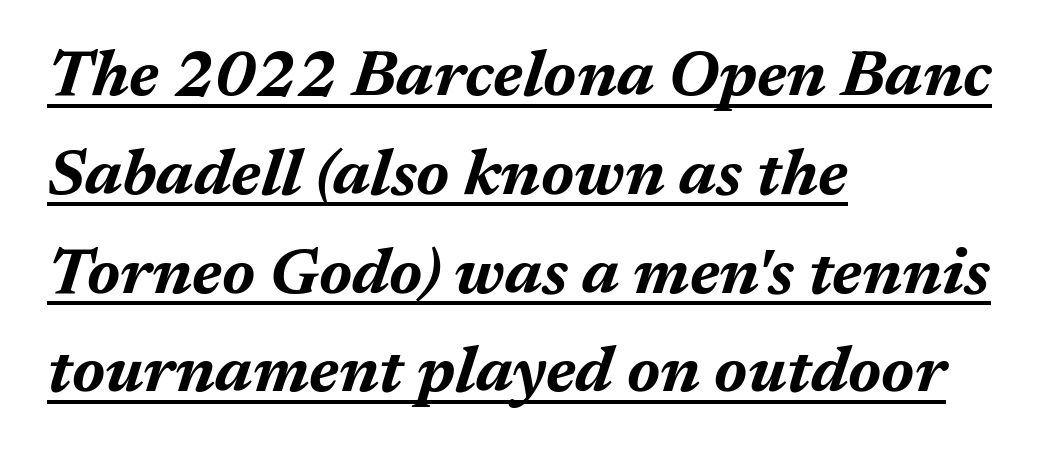
Q: Is the text bold? A: Yes.
Q: Is the text italic (slanted)? A: Yes, it leans right by about 17 degrees.
Q: Is the text underlined? A: Yes.
Q: How is the paragraph aligned? A: Left-aligned.
Q: Is the spacing between letters normal or unusually wide? A: Normal.
Q: Is the spacing between lines tight, normal or loose? A: Normal.
Q: Width (condensed, normal, or wide)? A: Normal.
Q: Stroke contrast? A: Medium.
Q: x-height? A: Medium.
Q: Monospaced? A: No.
